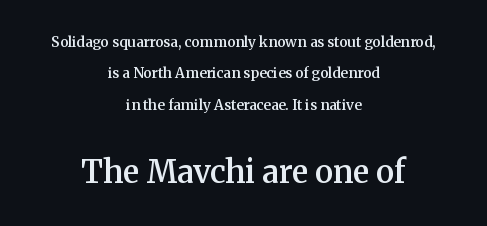
{"serif": "yes", "italic": "no", "bold": "semi", "weight": "semibold", "width": "normal", "stroke_contrast": "medium", "x_height": "medium", "monospaced": "no", "underline": "no", "align": "center", "line_spacing": "loose", "line_spacing_ratio": 2.25, "letter_spacing": "normal", "letter_spacing_em": 0.0, "larger_block": "second", "size_ratio": 2.21, "glyph_px": 31}
